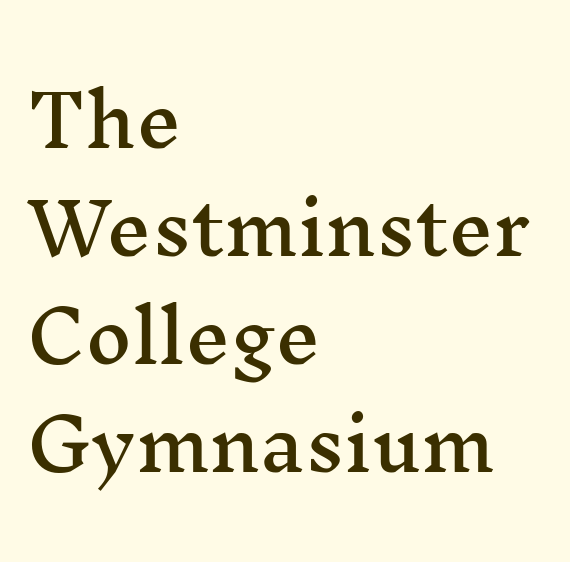
You can tell from the footed stems that serif type was used. The letters advance in unequal steps, a hallmark of proportional type. The specimen omits any rule beneath the text block's lines. These lines stack with their left ends in a neat column. This sample uses an upright cut, with every glyph sitting square on the baseline.
